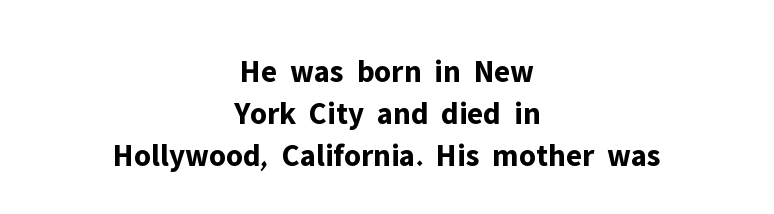
In CSS terms this would be text-align: center. The rendering uses natural spacing where letterforms have individual widths. Are there feet on the stems? There aren't — it's a sans. The line texture is even and compact thanks to regular tracking. Typesetter's note: full bold, strokes at maximum text heaviness. Glance below the letters and you will spot only blank space.
